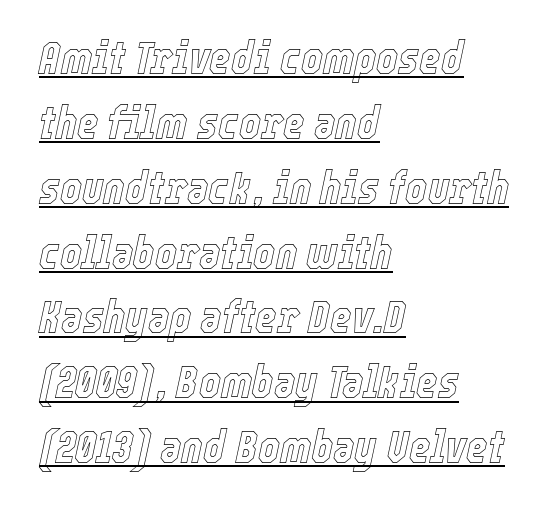
{"italic": "yes", "lean": "right", "slant_degrees": 12, "width": "condensed", "x_height": "medium", "monospaced": "no", "underline": "yes", "align": "left", "line_spacing": "normal", "line_spacing_ratio": 1.41, "letter_spacing": "normal", "letter_spacing_em": 0.0, "glyph_px": 46}
